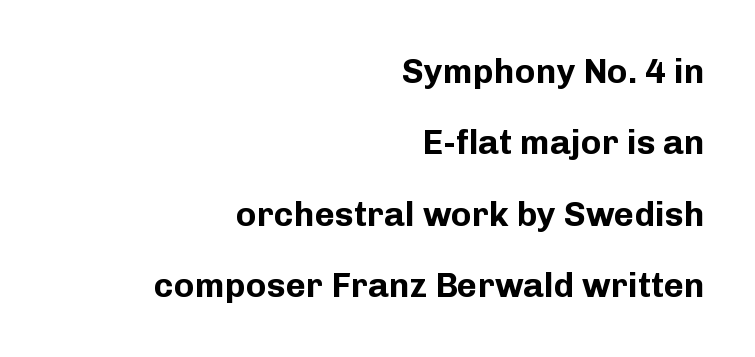
{"serif": "no", "italic": "no", "bold": "yes", "weight": "bold", "width": "normal", "stroke_contrast": "low", "x_height": "medium", "monospaced": "no", "underline": "no", "align": "right", "line_spacing": "loose", "line_spacing_ratio": 2.04, "letter_spacing": "normal", "letter_spacing_em": 0.0, "glyph_px": 35}
